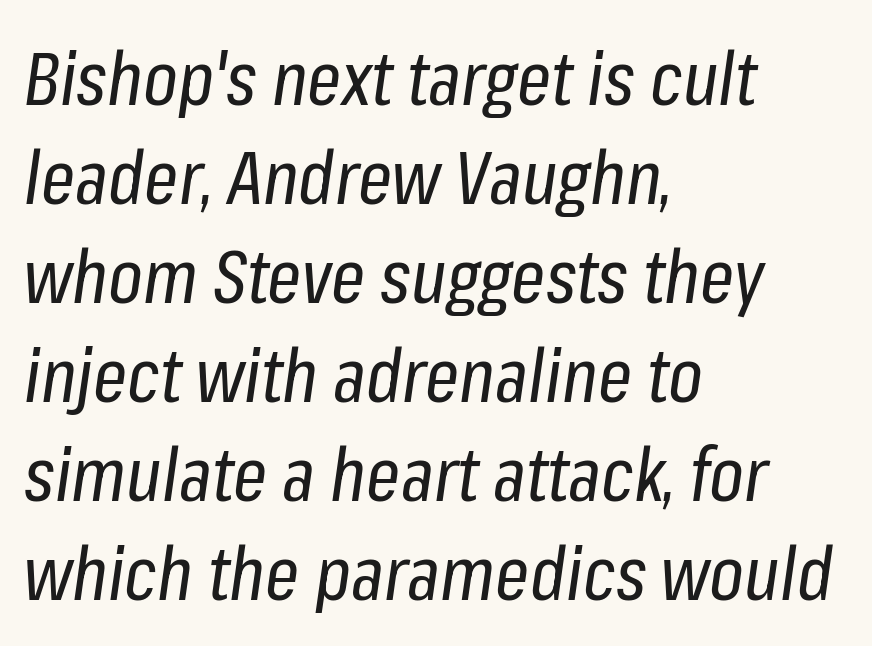
The image shows 75 px regular-weight, condensed type, italic (leaning right); set left-aligned, normal line spacing (1.32x), normal letter spacing, not underlined; low stroke contrast and a medium x-height.
